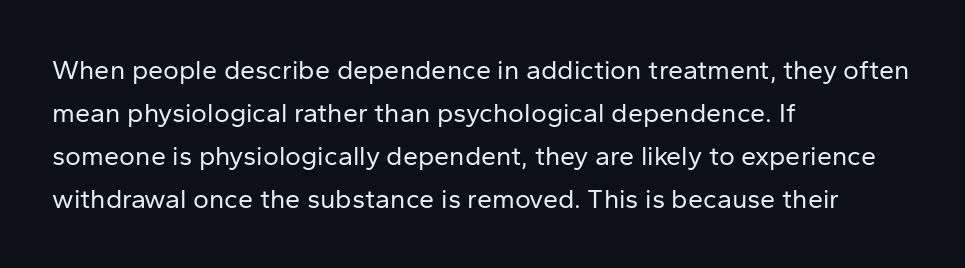
Line beginnings align vertically; line endings do not. Quick note: not italic, upright. No chunkiness to these letters — they're not bold. Default kerning and tracking; the words read as compact shapes.
